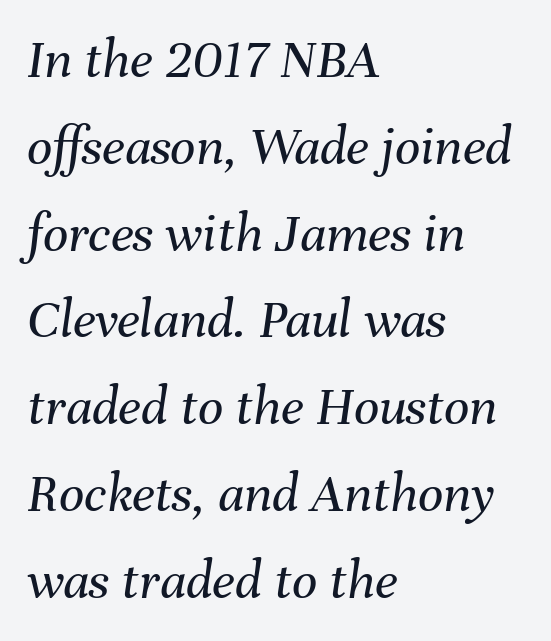
The image shows 56 px regular-weight type, italic (leaning right); set left-aligned, normal line spacing (1.55x), normal letter spacing, not underlined; medium stroke contrast and a medium x-height.
